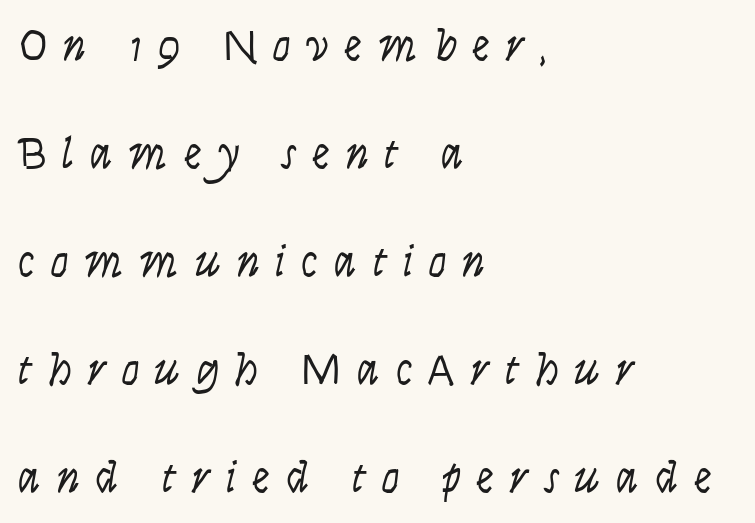
Q: Is the text bold? A: No.
Q: Is the text italic (slanted)? A: Yes.
Q: Is the typeface a serif or a sans-serif typeface? A: Sans-serif.
Q: Is the text underlined? A: No.
Q: How is the paragraph aligned? A: Left-aligned.
Q: Is the spacing between letters normal or unusually wide? A: Unusually wide.
Q: Is the spacing between lines tight, normal or loose? A: Loose.
Q: Width (condensed, normal, or wide)? A: Condensed.
Q: Stroke contrast? A: Low.
Q: x-height? A: Large.
Q: Monospaced? A: No.
